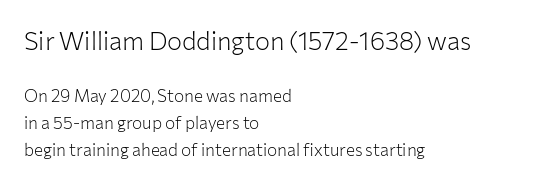
The image shows 25 px text type, upright; set left-aligned, normal line spacing (1.6x), normal letter spacing, not underlined; the first (top) block is 1.47x larger.
